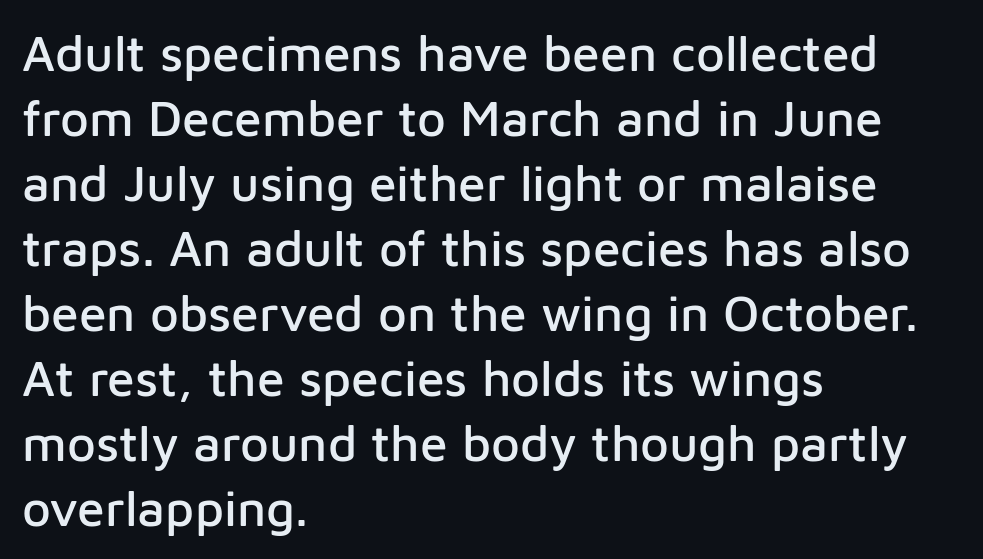
{"serif": "no", "italic": "no", "width": "normal", "stroke_contrast": "low", "x_height": "medium", "monospaced": "no", "underline": "no", "align": "left", "line_spacing": "normal", "line_spacing_ratio": 1.3, "letter_spacing": "normal", "letter_spacing_em": 0.0, "glyph_px": 50}
